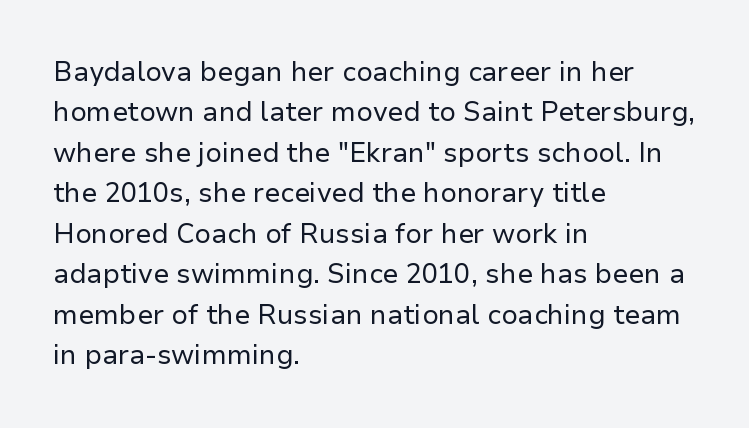
{"italic": "no", "bold": "no", "underline": "no", "align": "left", "line_spacing": "normal", "line_spacing_ratio": 1.5, "letter_spacing": "normal", "letter_spacing_em": 0.0, "glyph_px": 27}
